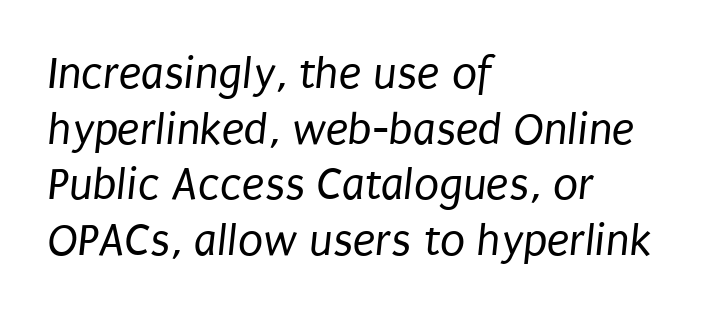
The image shows 46 px regular-weight, condensed sans-serif type; set left-aligned, line spacing 1.21x, normal letter spacing, not underlined; low stroke contrast and a large x-height.
